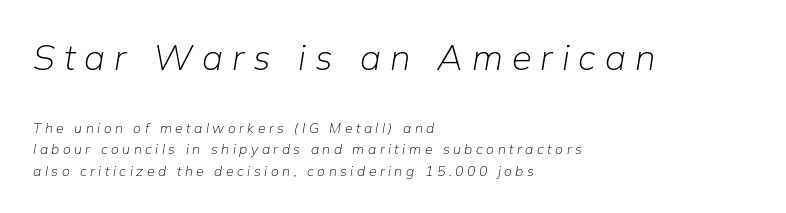
{"italic": "yes", "lean": "right", "slant_degrees": 9, "bold": "no", "weight": "light", "width": "normal", "stroke_contrast": "low", "x_height": "medium", "monospaced": "no", "underline": "no", "align": "left", "line_spacing": "normal", "line_spacing_ratio": 1.55, "letter_spacing": "wide", "letter_spacing_em": 0.25, "larger_block": "first", "size_ratio": 2.57, "glyph_px": 36}
